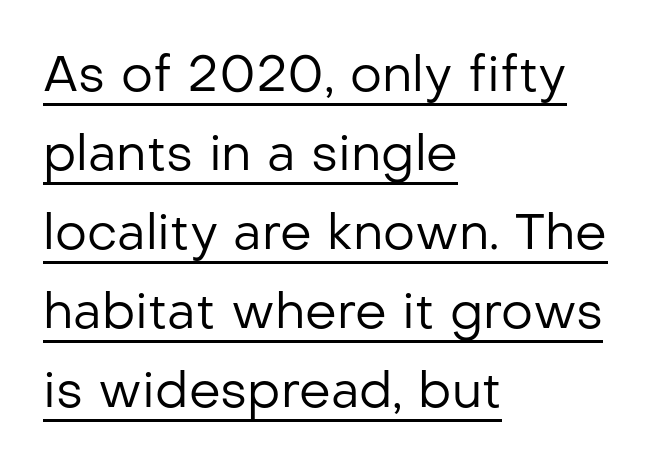
Q: Is the text bold? A: No.
Q: Is the text italic (slanted)? A: No, it is upright.
Q: Is the typeface a serif or a sans-serif typeface? A: Sans-serif.
Q: Is the text underlined? A: Yes.
Q: How is the paragraph aligned? A: Left-aligned.
Q: Is the spacing between letters normal or unusually wide? A: Normal.
Q: Is the spacing between lines tight, normal or loose? A: Normal.
Q: Width (condensed, normal, or wide)? A: Normal.
Q: Stroke contrast? A: Low.
Q: x-height? A: Medium.
Q: Monospaced? A: No.
